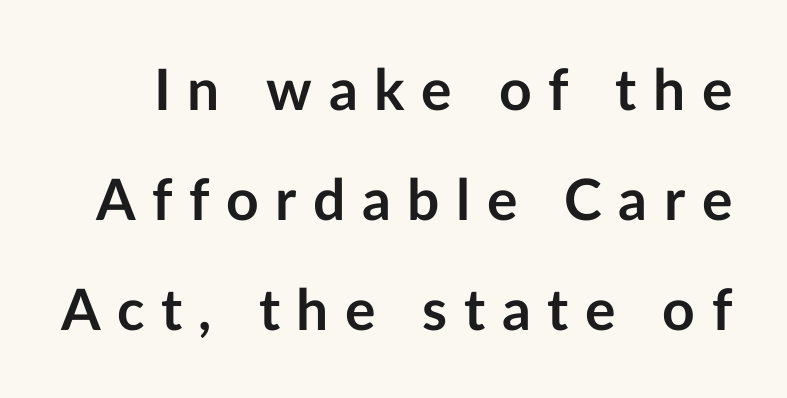
{"serif": "no", "italic": "no", "bold": "yes", "weight": "semibold", "width": "normal", "stroke_contrast": "low", "x_height": "medium", "monospaced": "no", "underline": "no", "line_spacing": "loose", "line_spacing_ratio": 1.93, "letter_spacing": "wide", "letter_spacing_em": 0.29, "glyph_px": 57}
